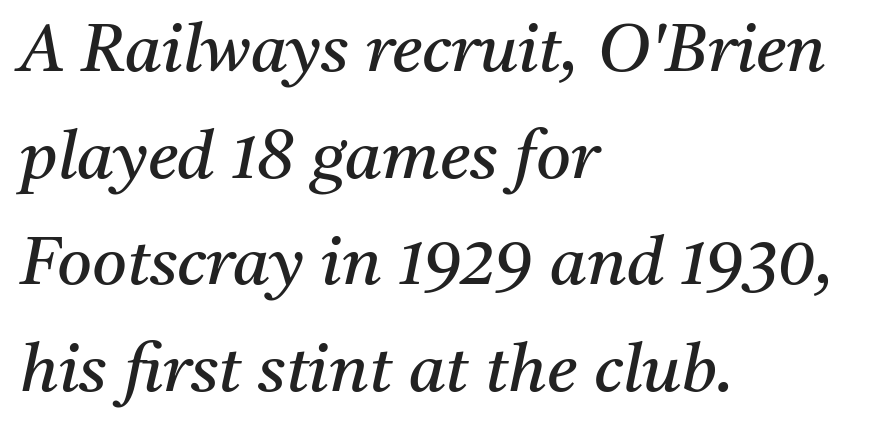
{"serif": "yes", "italic": "yes", "lean": "right", "slant_degrees": 11, "bold": "no", "weight": "regular", "width": "normal", "stroke_contrast": "medium", "x_height": "medium", "monospaced": "no", "underline": "no", "align": "left", "line_spacing": "normal", "line_spacing_ratio": 1.59, "letter_spacing": "normal", "letter_spacing_em": 0.0, "glyph_px": 67}
